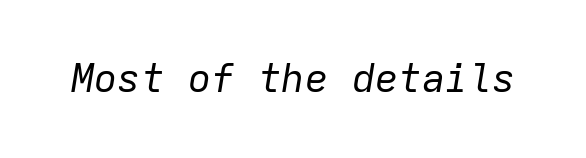
Q: Is the text bold? A: No.
Q: Is the text italic (slanted)? A: Yes, it leans right by about 9 degrees.
Q: Is the text underlined? A: No.
Q: Is the spacing between letters normal or unusually wide? A: Normal.
Q: Width (condensed, normal, or wide)? A: Normal.
Q: Stroke contrast? A: Low.
Q: x-height? A: Medium.
Q: Monospaced? A: Yes.
